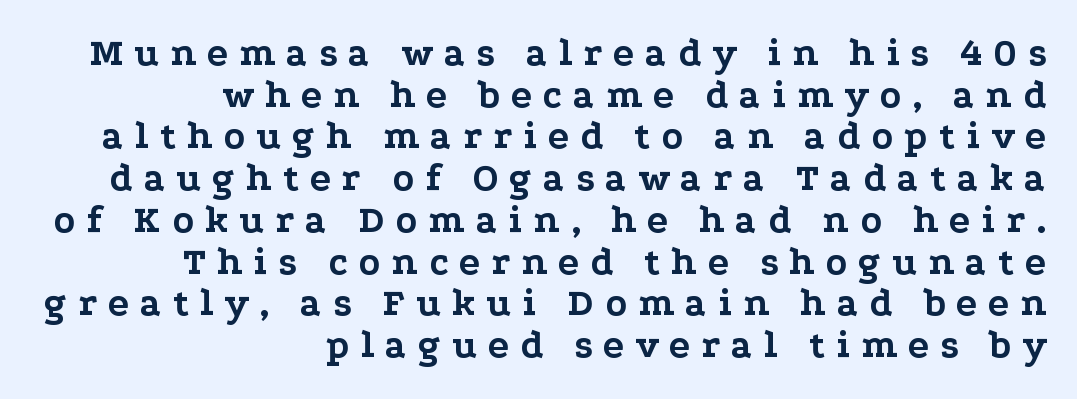
Q: Is the text bold? A: Yes.
Q: Is the text italic (slanted)? A: No, it is upright.
Q: Is the typeface a serif or a sans-serif typeface? A: Serif.
Q: Is the text underlined? A: No.
Q: How is the paragraph aligned? A: Right-aligned.
Q: Is the spacing between letters normal or unusually wide? A: Unusually wide.
Q: Is the spacing between lines tight, normal or loose? A: Tight.
Q: Width (condensed, normal, or wide)? A: Wide.
Q: Stroke contrast? A: Low.
Q: x-height? A: Medium.
Q: Monospaced? A: No.
